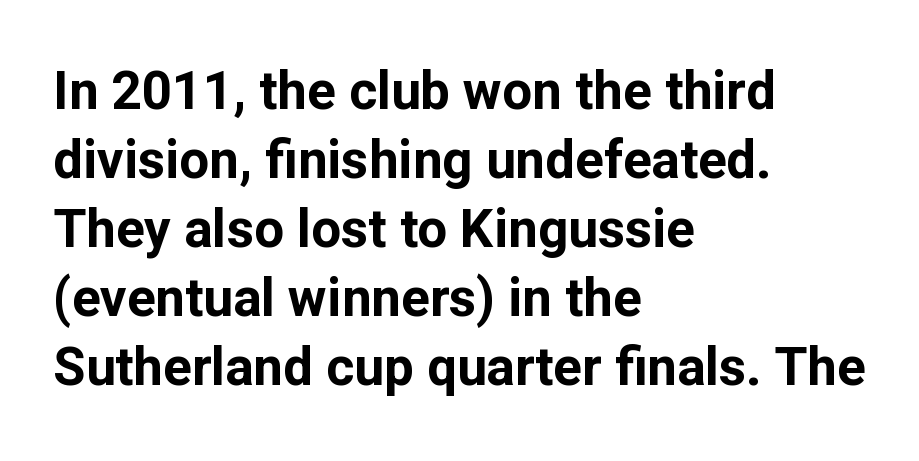
The image shows 53 px bold sans-serif type, upright; set left-aligned, normal line spacing (1.3x), normal letter spacing, not underlined; low stroke contrast and a medium x-height.
